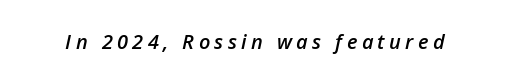
Q: Is the text bold? A: Semi-bold.
Q: Is the text italic (slanted)? A: Yes, it leans right by about 12 degrees.
Q: Is the text underlined? A: No.
Q: Is the spacing between letters normal or unusually wide? A: Unusually wide.
